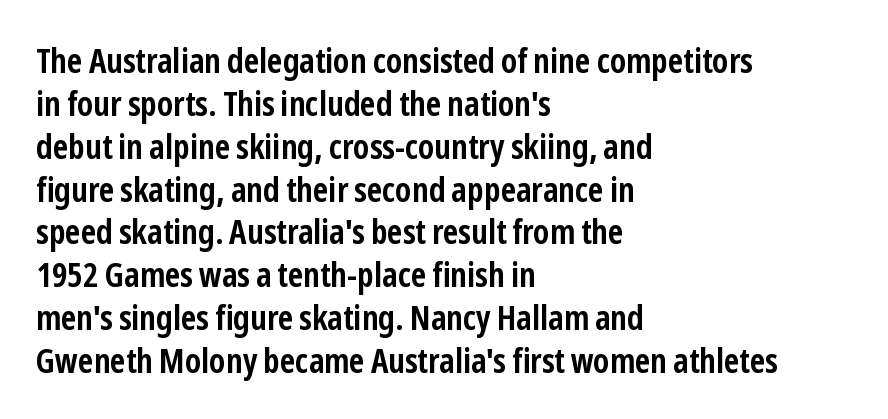
{"serif": "no", "italic": "no", "bold": "yes", "weight": "semibold", "width": "condensed", "stroke_contrast": "low", "x_height": "medium", "monospaced": "no", "underline": "no", "align": "left", "line_spacing": "normal", "line_spacing_ratio": 1.26, "letter_spacing": "normal", "letter_spacing_em": 0.0, "glyph_px": 34}
